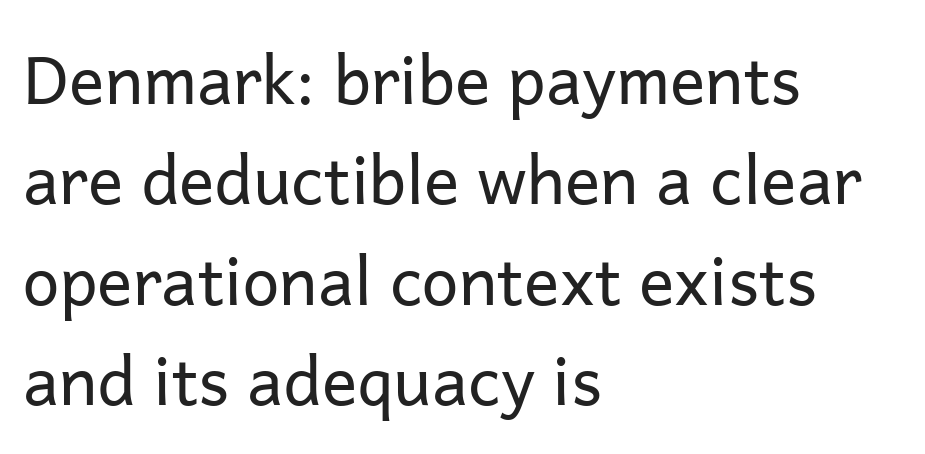
Do the characters align in a grid? No, the font is proportional. Posture: upright roman. Font category for this specimen: sans-serif. Default kerning and tracking; the words read as compact shapes.
